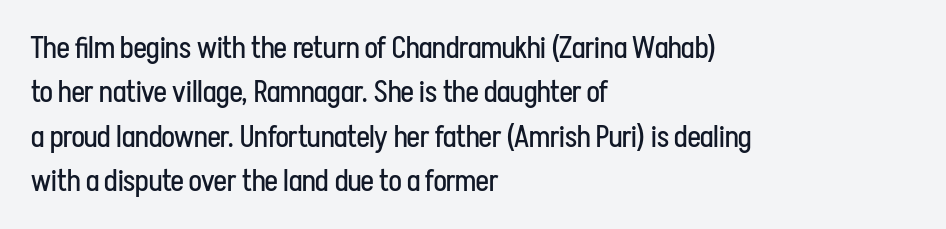
Has an underline been added? It has not. The vertical gap from one line to the next is medium. These lines are rendered in a variable-pitch font. The passage shown is not bold in any degree. The letters sit at their default tracking, neither squeezed nor spread. The rag falls on the right side of this text block.
